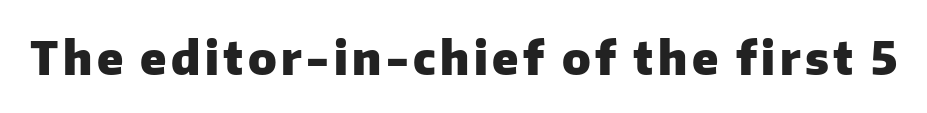
Q: Is the text bold? A: Yes.
Q: Is the text italic (slanted)? A: No, it is upright.
Q: Is the typeface a serif or a sans-serif typeface? A: Sans-serif.
Q: Is the text underlined? A: No.
Q: Width (condensed, normal, or wide)? A: Normal.
Q: Stroke contrast? A: Low.
Q: x-height? A: Medium.
Q: Monospaced? A: No.
